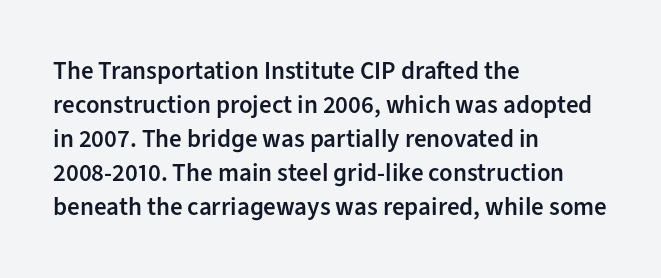
Q: Is the text bold? A: Semi-bold.
Q: Is the text italic (slanted)? A: No, it is upright.
Q: Is the text underlined? A: No.
Q: How is the paragraph aligned? A: Left-aligned.
Q: Is the spacing between letters normal or unusually wide? A: Normal.
Q: Is the spacing between lines tight, normal or loose? A: Normal.
